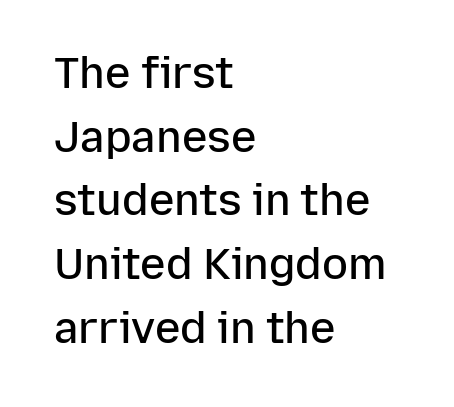
{"serif": "no", "italic": "no", "bold": "semi", "weight": "semibold", "width": "normal", "stroke_contrast": "low", "x_height": "medium", "monospaced": "no", "underline": "no", "align": "left", "line_spacing": "normal", "line_spacing_ratio": 1.48, "letter_spacing": "normal", "letter_spacing_em": 0.0, "glyph_px": 43}
